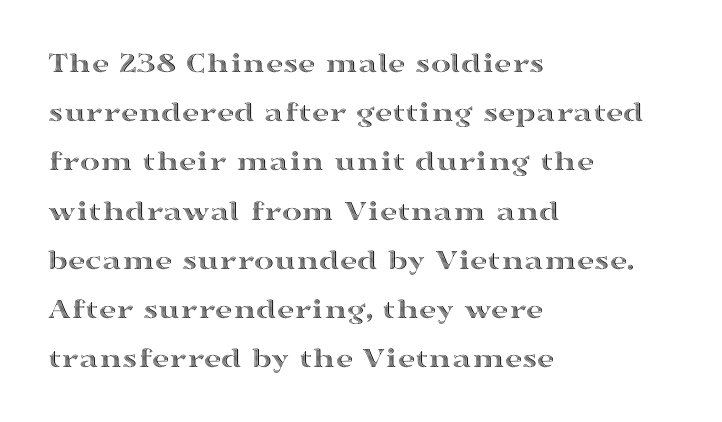
The image shows 30 px wide type, upright; set left-aligned, normal line spacing (1.64x), normal letter spacing, not underlined; a medium x-height.
